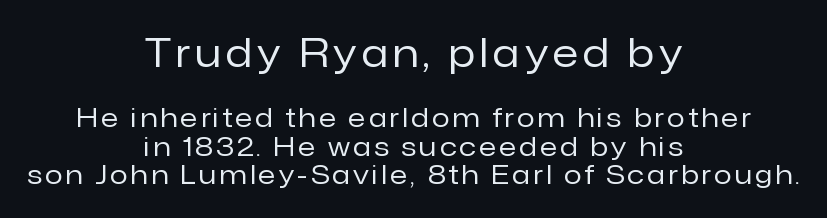
Unlike italic type, these characters show no tilt at all. The gap between lines stays unmarked. Looks like regular typesetting: each glyph gets only the width it needs. Leading: reduced.
